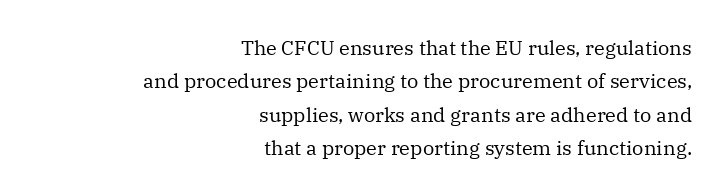
Q: Is the text bold? A: No.
Q: Is the text italic (slanted)? A: No, it is upright.
Q: Is the text underlined? A: No.
Q: How is the paragraph aligned? A: Right-aligned.
Q: Is the spacing between letters normal or unusually wide? A: Normal.
Q: Is the spacing between lines tight, normal or loose? A: Normal.
